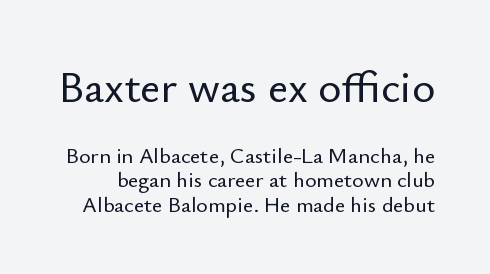
Is this a fixed-width face? No — the glyphs have proportional, varying widths. The earlier block is typeset at a bigger size than the later block. Regarding leading, the lines here are crowded together. Tracking value appears to be zero — textbook default spacing.
